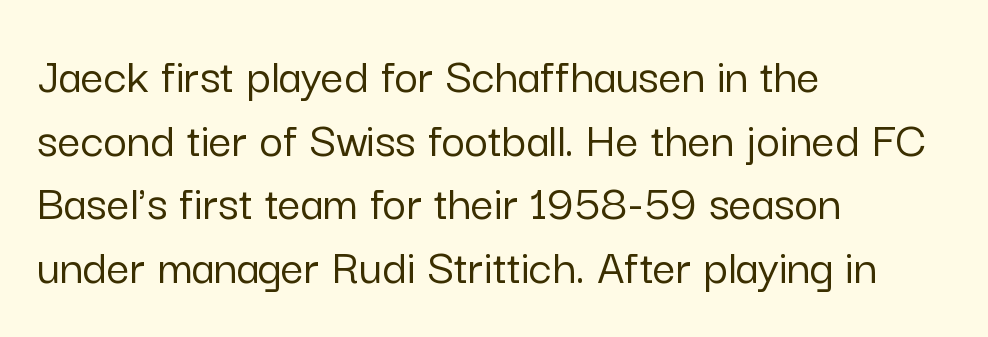
The image shows 51 px sans-serif type, upright; set left-aligned, normal line spacing (1.25x), normal letter spacing, not underlined; low stroke contrast and a medium x-height.
